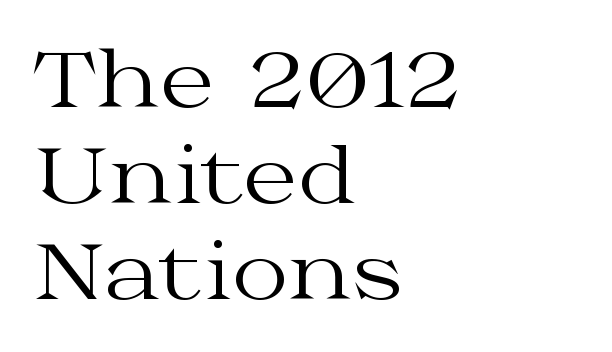
The image shows 78 px regular-weight, wide serif type, upright; set left-aligned, line spacing 1.23x, normal letter spacing, not underlined; medium stroke contrast and a medium x-height.
